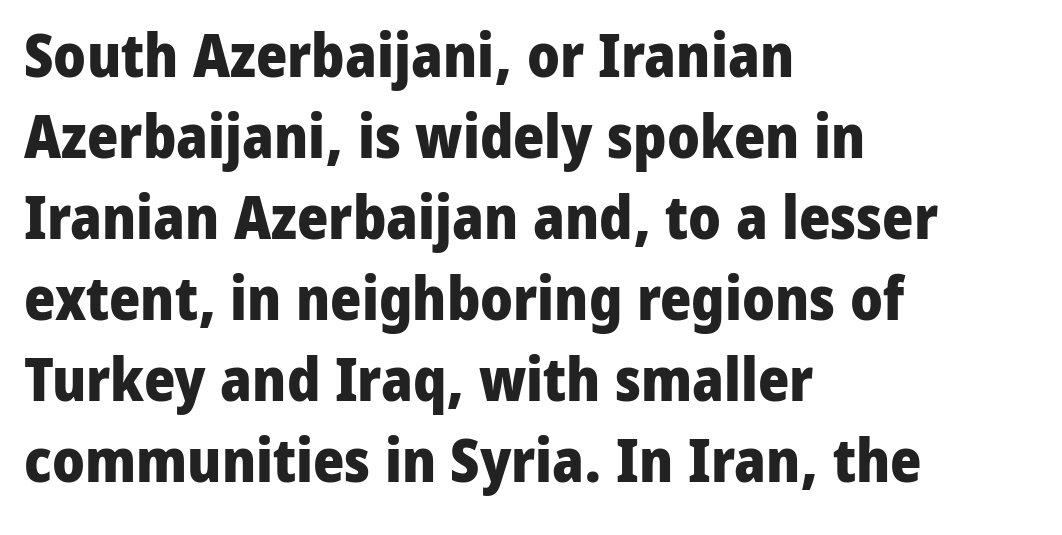
The image shows 60 px heavy sans-serif type, upright; set left-aligned, normal line spacing (1.35x), normal letter spacing, not underlined; low stroke contrast and a medium x-height.
